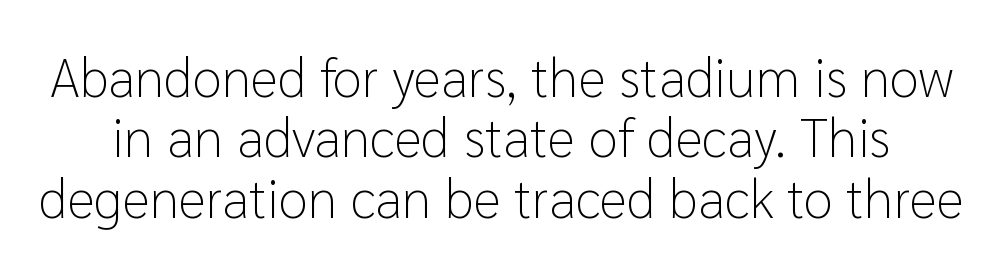
Q: Is the text bold? A: No.
Q: Is the text italic (slanted)? A: No, it is upright.
Q: Is the typeface a serif or a sans-serif typeface? A: Sans-serif.
Q: Is the text underlined? A: No.
Q: Is the spacing between letters normal or unusually wide? A: Normal.
Q: Is the spacing between lines tight, normal or loose? A: Tight.
Q: Width (condensed, normal, or wide)? A: Normal.
Q: Stroke contrast? A: Low.
Q: x-height? A: Medium.
Q: Monospaced? A: No.
